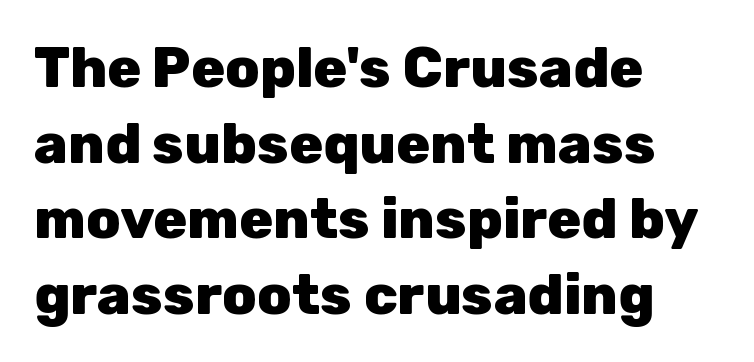
The image shows 56 px heavy sans-serif type, upright; set left-aligned, normal line spacing (1.35x), normal letter spacing, not underlined; low stroke contrast and a medium x-height.
